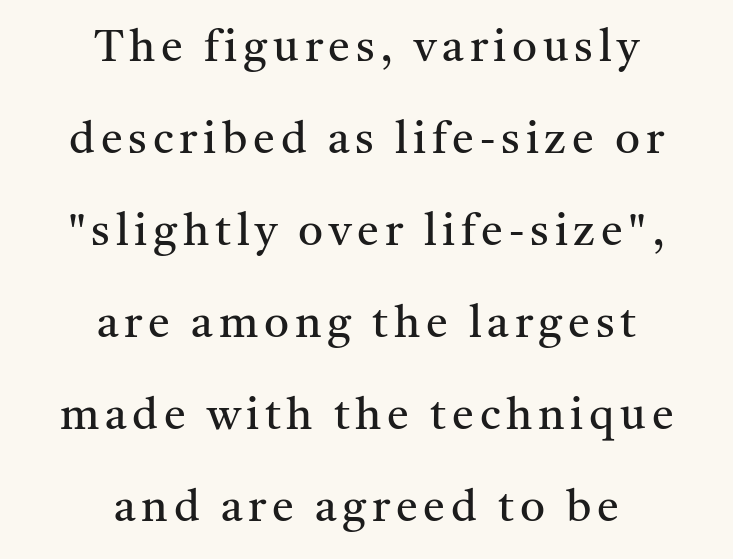
Short and long lines alike share a common midpoint. This block would shrink considerably if given ordinary leading; it's expanded now. The face used here is proportionally spaced, like ordinary book or web type. Rule under the text: the space is simply empty.
